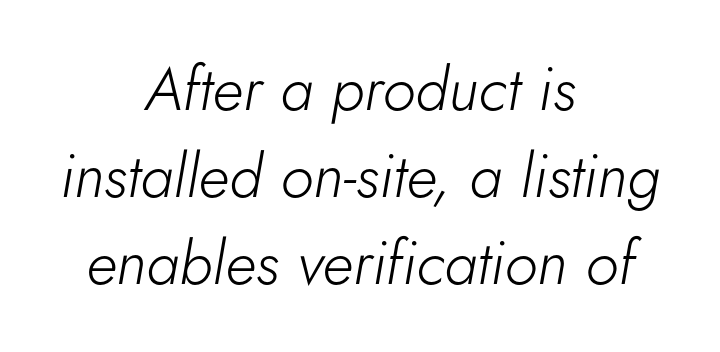
The image shows 61 px light type, italic (leaning right); set centered, normal line spacing (1.43x), normal letter spacing, not underlined; low stroke contrast and a small x-height.
